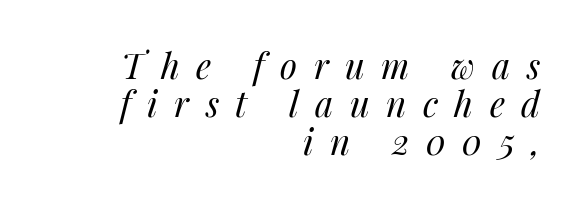
The image shows 35 px regular-weight type, italic (leaning right); set right-aligned, tight line spacing (1.08x), unusually wide letter spacing (+0.47 em), not underlined; medium stroke contrast and a medium x-height.
